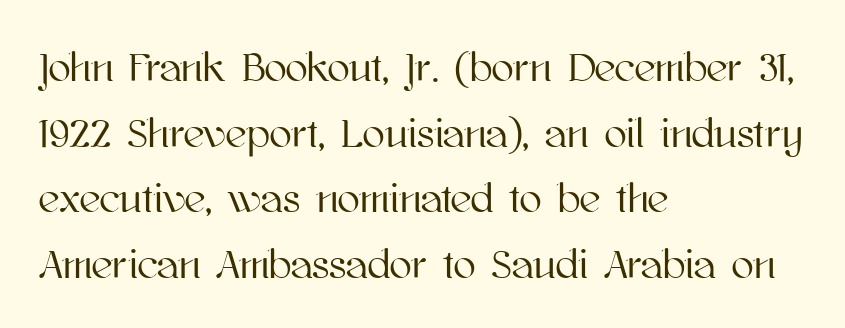
The image shows 41 px text type, upright; set left-aligned, normal line spacing (1.6x), normal letter spacing, not underlined; high stroke contrast and a medium x-height.
